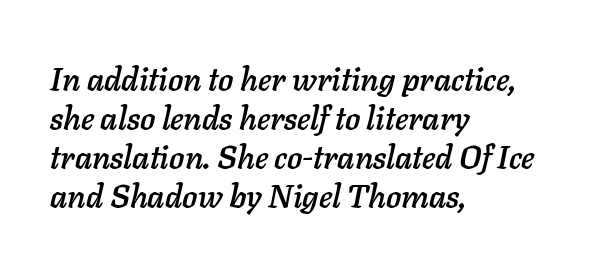
Q: Is the text italic (slanted)? A: Yes, it leans right by about 11 degrees.
Q: Is the text underlined? A: No.
Q: How is the paragraph aligned? A: Left-aligned.
Q: Is the spacing between letters normal or unusually wide? A: Normal.
Q: Width (condensed, normal, or wide)? A: Normal.
Q: Stroke contrast? A: Low.
Q: x-height? A: Medium.
Q: Monospaced? A: No.
